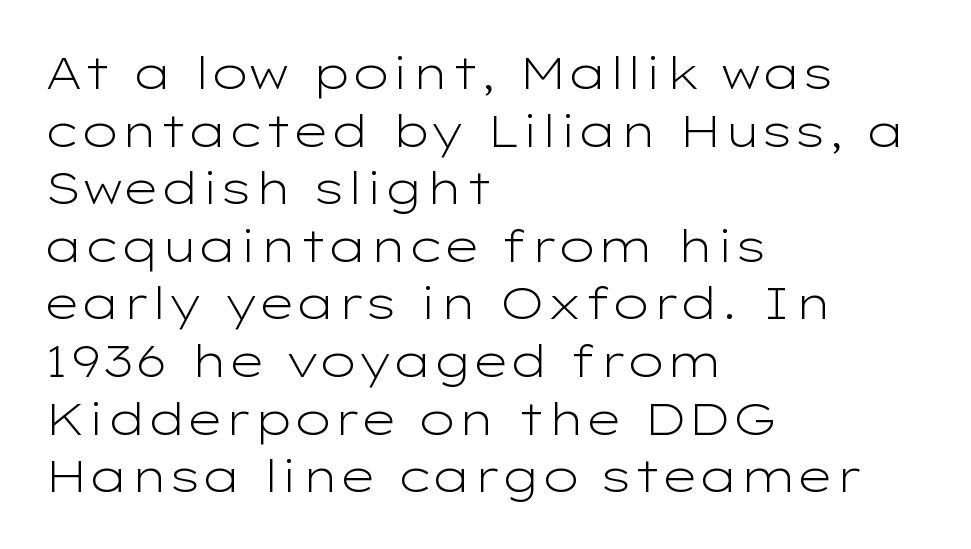
Vertical stems look standard width or narrower in stroke. If you drew a line through each stem, it would be perfectly vertical. The strip under each line holds only bare page. Default kerning and tracking; the words read as compact shapes.
